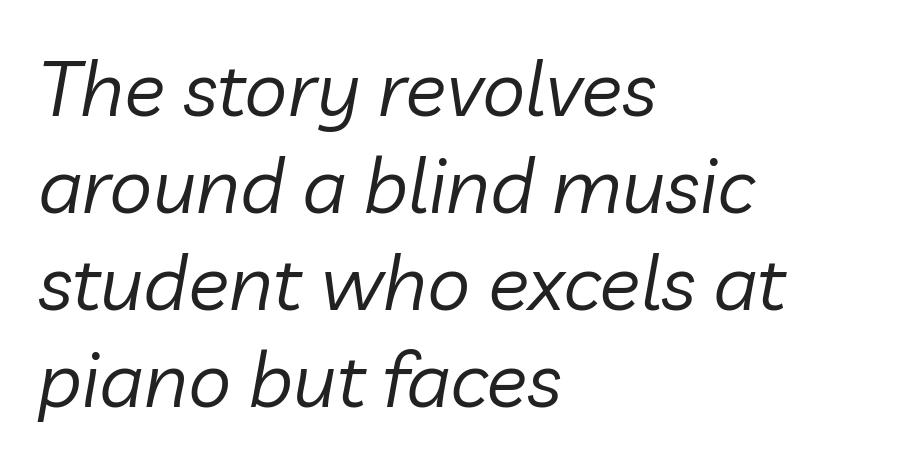
The image shows 77 px regular-weight type, italic (leaning right); set left-aligned, normal line spacing (1.26x), normal letter spacing, not underlined; low stroke contrast and a medium x-height.
